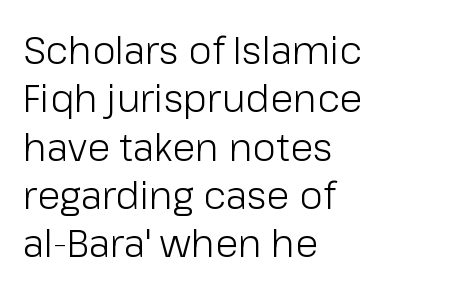
No extra ink here — the face is not bold. Italic? Not at all — the glyphs are vertical. Short note: letters normally spaced. Descenders hang freely into open space. The compositor pushed each line to the left boundary. The passage shown is typed in a proportional face where columns would drift.
